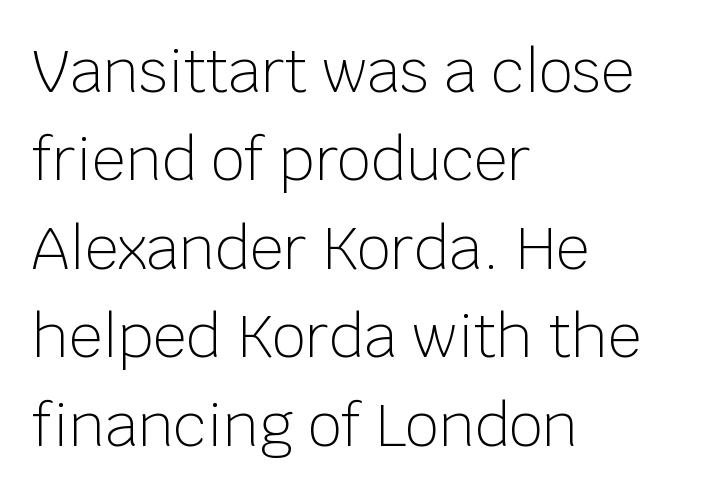
In terms of leading, this rendering sits right in the middle. This sample uses plain, unmodified letter spacing. A classic flush-left, rag-right setting is used for this passage. The passage shown is not bold in any degree. Look at the bottom of the vertical strokes: they stop flat, with no serifs. Each letter keeps its own natural width here, so spacing adapts to shape.
